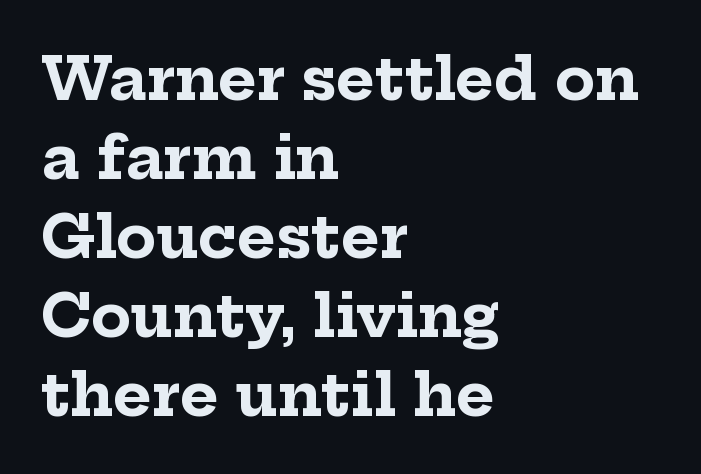
{"serif": "yes", "italic": "no", "bold": "yes", "weight": "bold", "width": "normal", "stroke_contrast": "low", "x_height": "medium", "monospaced": "no", "underline": "no", "align": "left", "line_spacing": "normal", "line_spacing_ratio": 1.34, "letter_spacing": "normal", "letter_spacing_em": 0.0, "glyph_px": 59}
